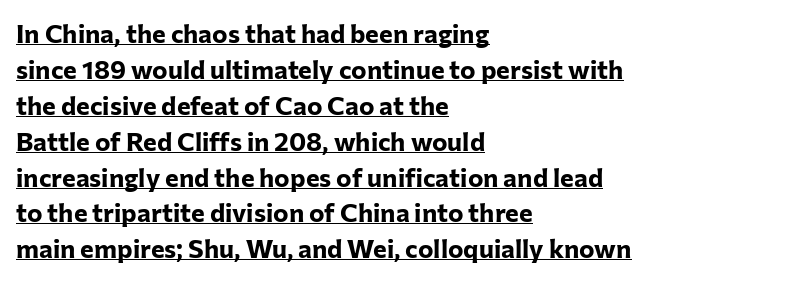
On the weight axis this lands at bold, roughly 700. Ordinary non-slanted type is in use. Students, observe the line beneath the letters — that is underlining. Where is the straight margin? On the left. The rows are spaced the way most documents space them.
